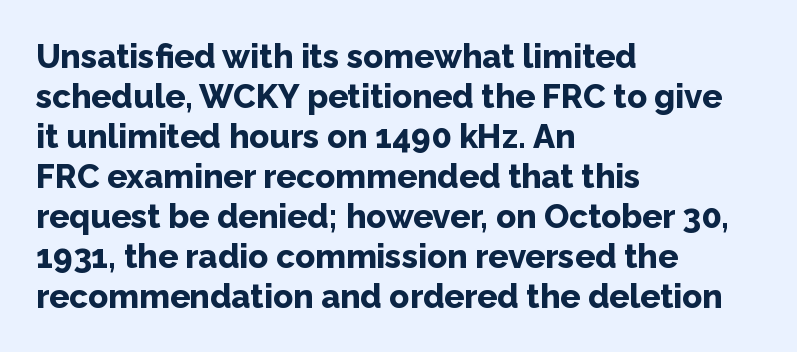
Is the type bold? Yes — the strokes are clearly thick and heavy. Each line starts at the same left margin while the right side varies. This rendering leaves character spacing at its baseline value. Rule under the text: the space is simply empty.
